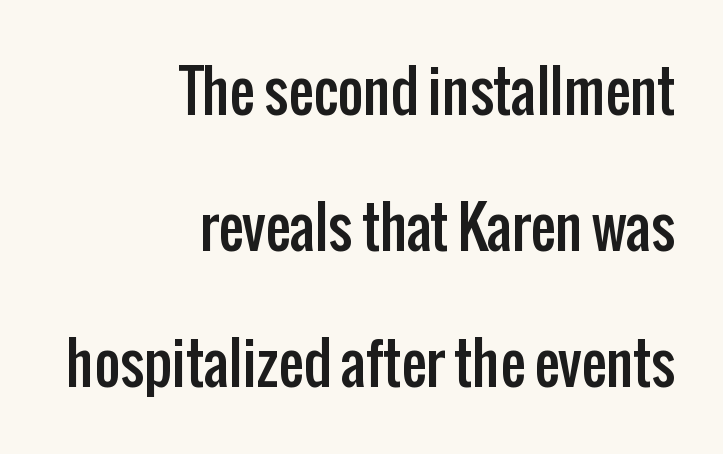
Has an underline been added? It has not. Varying glyph widths throughout — classic text-font behaviour. The text was rendered using a sans face with plain stroke endings. In terms of posture, this sample is upright.
